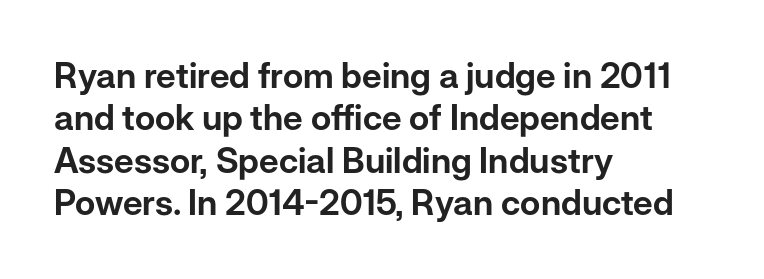
The image shows 35 px sans-serif type, upright; set left-aligned, line spacing 1.21x, normal letter spacing, not underlined; low stroke contrast and a medium x-height.
